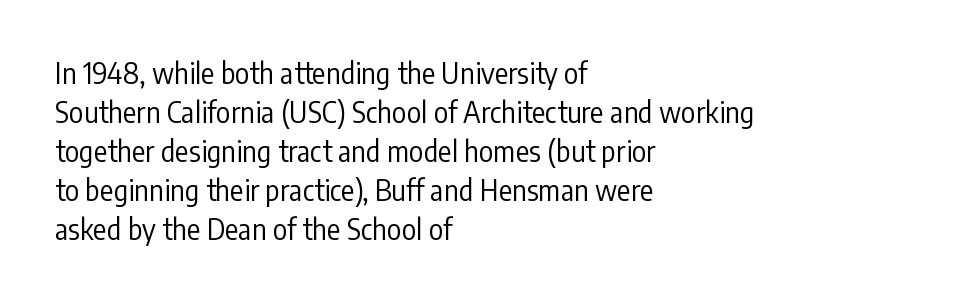
Q: Is the text bold? A: No.
Q: Is the text italic (slanted)? A: No, it is upright.
Q: Is the typeface a serif or a sans-serif typeface? A: Sans-serif.
Q: Is the text underlined? A: No.
Q: How is the paragraph aligned? A: Left-aligned.
Q: Is the spacing between letters normal or unusually wide? A: Normal.
Q: Is the spacing between lines tight, normal or loose? A: Normal.
Q: Width (condensed, normal, or wide)? A: Condensed.
Q: Stroke contrast? A: Low.
Q: x-height? A: Medium.
Q: Monospaced? A: No.
